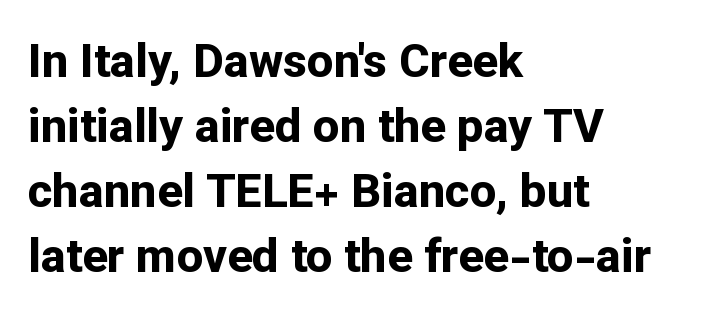
{"serif": "no", "italic": "no", "bold": "yes", "weight": "bold", "width": "normal", "stroke_contrast": "low", "x_height": "medium", "monospaced": "no", "underline": "no", "align": "left", "line_spacing": "normal", "line_spacing_ratio": 1.38, "letter_spacing": "normal", "letter_spacing_em": 0.0, "glyph_px": 47}
